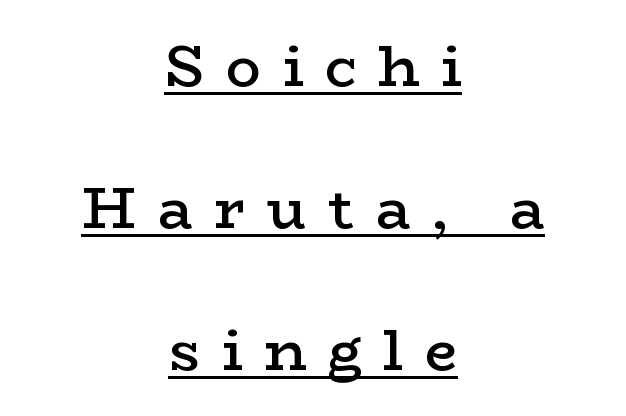
Q: Is the text bold? A: Semi-bold.
Q: Is the text italic (slanted)? A: No, it is upright.
Q: Is the typeface a serif or a sans-serif typeface? A: Serif.
Q: Is the text underlined? A: Yes.
Q: How is the paragraph aligned? A: Centered.
Q: Is the spacing between letters normal or unusually wide? A: Unusually wide.
Q: Is the spacing between lines tight, normal or loose? A: Loose.
Q: Width (condensed, normal, or wide)? A: Wide.
Q: Stroke contrast? A: Low.
Q: x-height? A: Medium.
Q: Monospaced? A: No.
